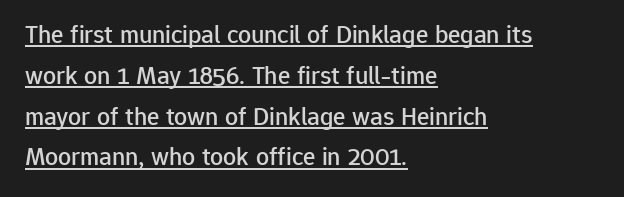
Q: Is the text italic (slanted)? A: No, it is upright.
Q: Is the text underlined? A: Yes.
Q: How is the paragraph aligned? A: Left-aligned.
Q: Is the spacing between letters normal or unusually wide? A: Normal.
Q: Is the spacing between lines tight, normal or loose? A: Normal.
